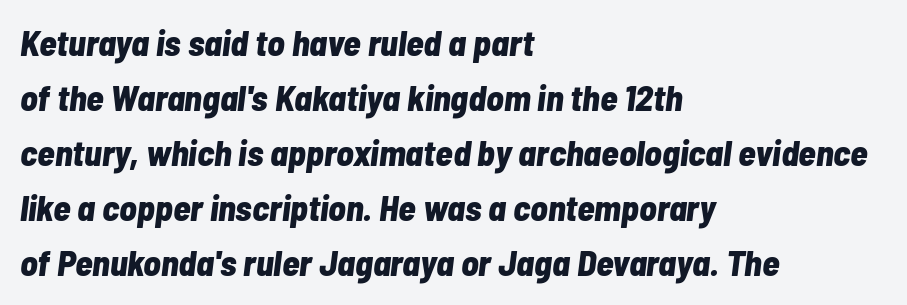
{"italic": "yes", "lean": "right", "slant_degrees": 7, "bold": "yes", "weight": "bold", "width": "condensed", "stroke_contrast": "low", "x_height": "medium", "monospaced": "no", "underline": "no", "align": "left", "line_spacing": "normal", "line_spacing_ratio": 1.53, "letter_spacing": "normal", "letter_spacing_em": 0.0, "glyph_px": 36}
